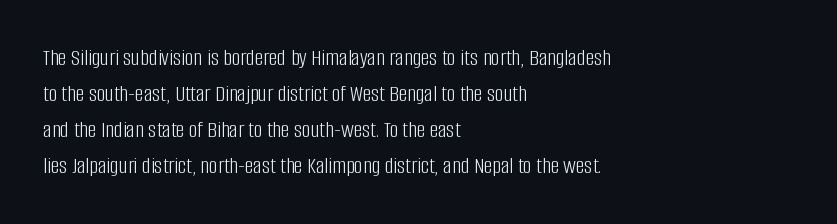
Q: Is the text bold? A: No.
Q: Is the text italic (slanted)? A: No, it is upright.
Q: Is the text underlined? A: No.
Q: How is the paragraph aligned? A: Left-aligned.
Q: Is the spacing between letters normal or unusually wide? A: Normal.
Q: Is the spacing between lines tight, normal or loose? A: Normal.
